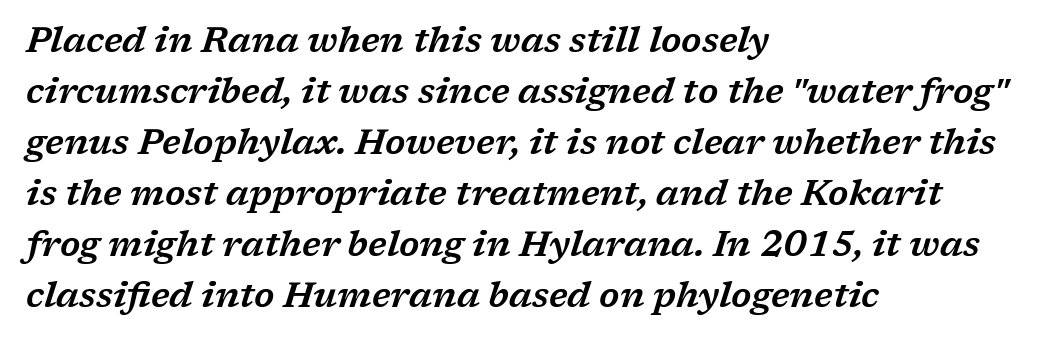
The baseline area is clear. In terms of leading, this rendering sits right in the middle. Reading down the block, your eye returns to a fixed left position each line. The rendering keeps characters at their native spacing. Characters are canted at an angle relative to the baseline's perpendicular. Spacing verdict: proportional, widths tailored to each character.
